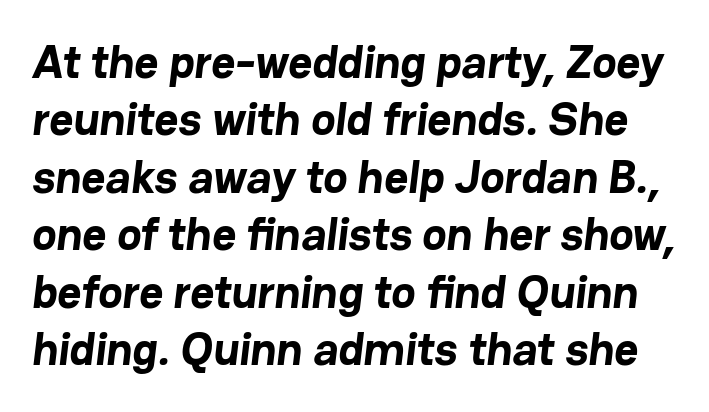
{"serif": "no", "bold": "yes", "weight": "bold", "width": "normal", "stroke_contrast": "low", "x_height": "medium", "monospaced": "no", "underline": "no", "line_spacing": "normal", "line_spacing_ratio": 1.25, "letter_spacing": "normal", "letter_spacing_em": 0.0, "glyph_px": 46}
